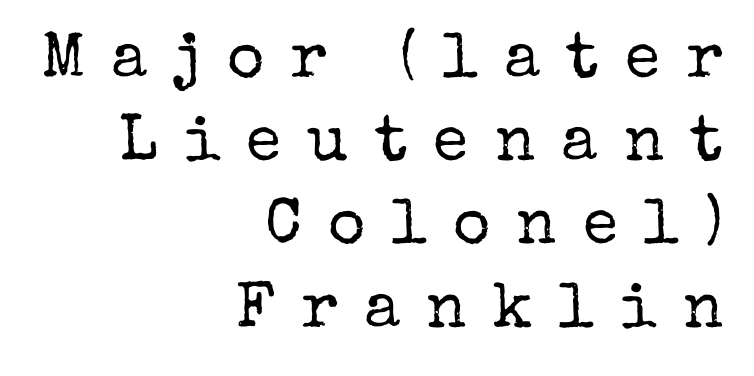
The image shows 64 px regular-weight serif type, upright; set right-aligned, normal line spacing (1.3x), unusually wide letter spacing (+0.41 em), not underlined; low stroke contrast and a medium x-height.
